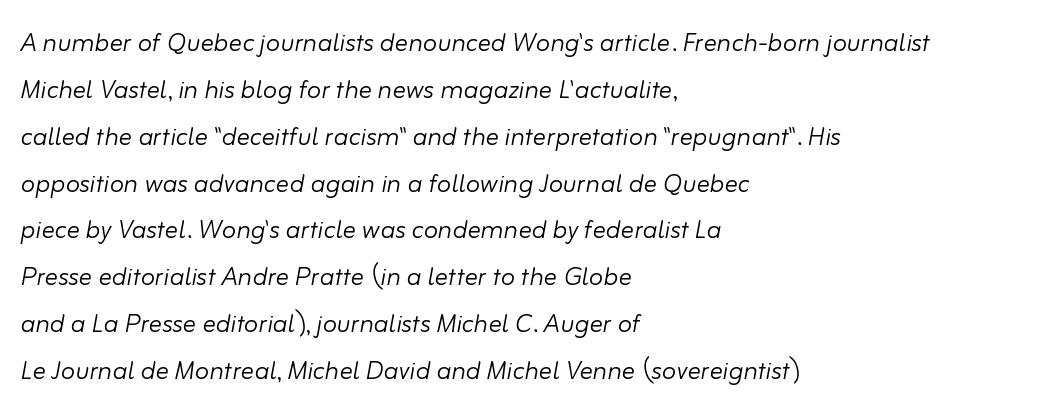
Q: Is the text bold? A: No.
Q: Is the text italic (slanted)? A: Yes, it leans right by about 10 degrees.
Q: Is the text underlined? A: No.
Q: How is the paragraph aligned? A: Left-aligned.
Q: Is the spacing between letters normal or unusually wide? A: Normal.
Q: Is the spacing between lines tight, normal or loose? A: Normal.
Q: Width (condensed, normal, or wide)? A: Normal.
Q: Stroke contrast? A: Low.
Q: x-height? A: Small.
Q: Monospaced? A: No.
